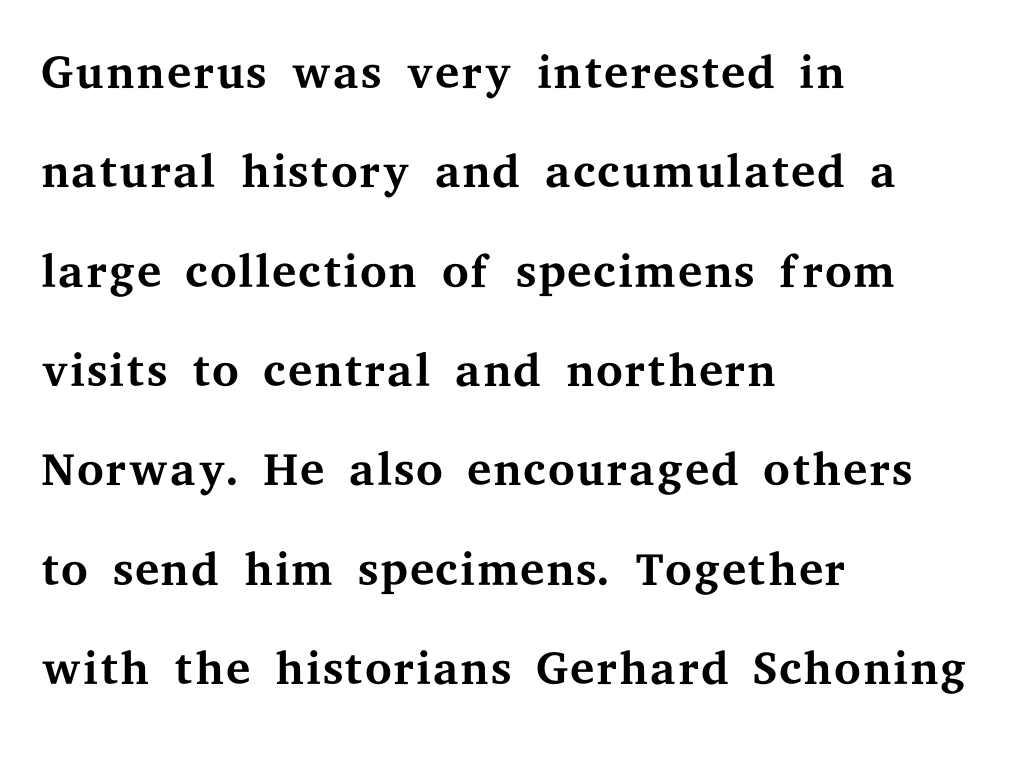
The image shows 69 px regular-weight, wide serif type, upright; set left-aligned, normal line spacing (1.44x), normal letter spacing, not underlined; medium stroke contrast and a medium x-height.
